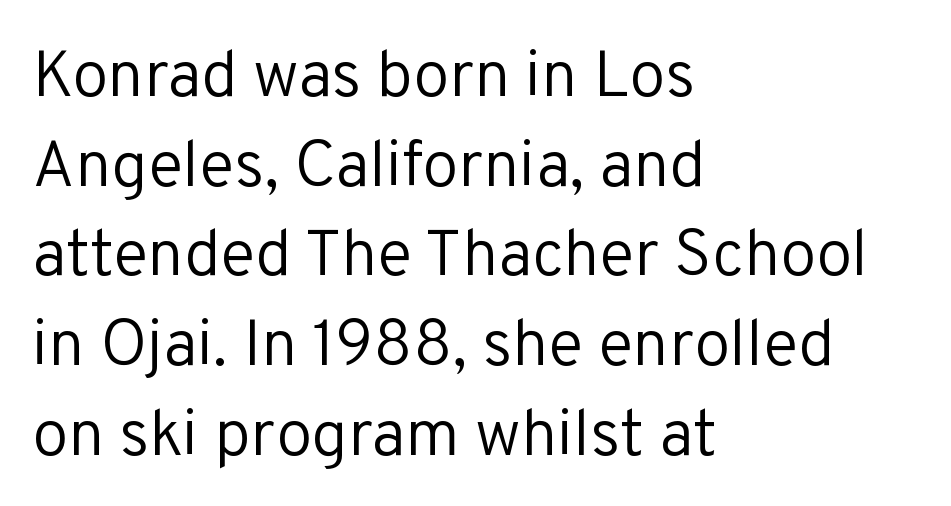
The image shows 65 px regular-weight sans-serif type, upright; set left-aligned, normal line spacing (1.38x), normal letter spacing, not underlined; low stroke contrast and a medium x-height.
